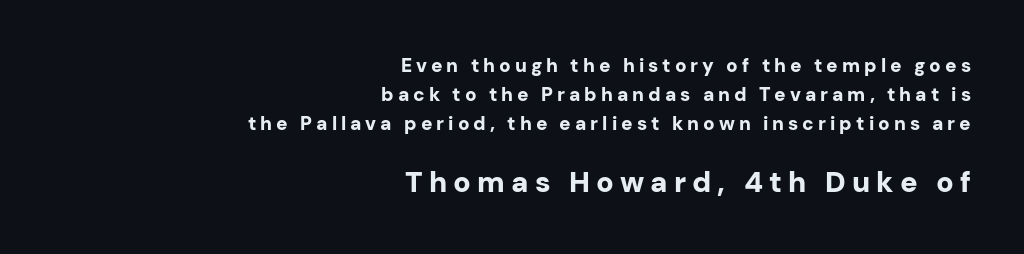
Bare-footed words on every line. Thick stems and heavy bowls — unmistakably bold. The compositor pushed each line to the right boundary. Letterform terminals end flat and unadorned throughout the passage. Spacing verdict: proportional, widths tailored to each character. The rendering uses a moderate line-height, typical for paragraphs.
